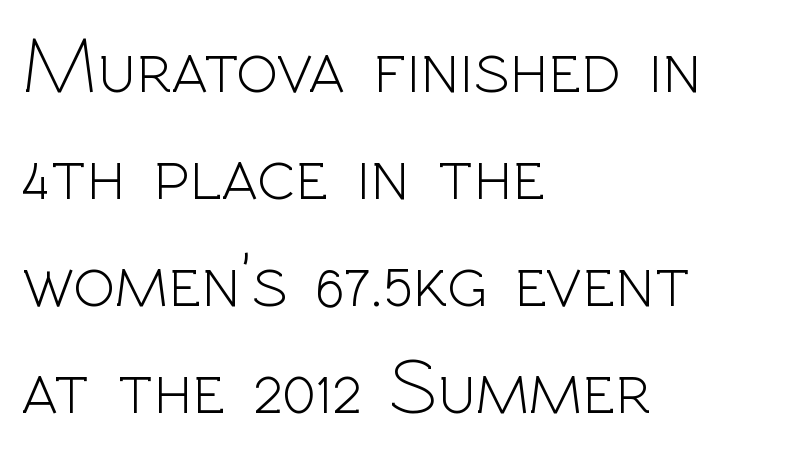
{"serif": "no", "italic": "no", "bold": "no", "weight": "light", "width": "normal", "x_height": "medium", "monospaced": "no", "underline": "no", "align": "left", "line_spacing": "normal", "line_spacing_ratio": 1.37, "letter_spacing": "normal", "letter_spacing_em": 0.0, "glyph_px": 78}
